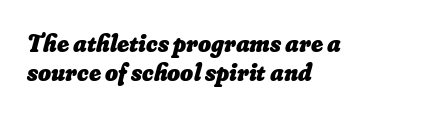
Q: Is the text bold? A: Yes.
Q: Is the text underlined? A: No.
Q: How is the paragraph aligned? A: Left-aligned.
Q: Is the spacing between letters normal or unusually wide? A: Normal.
